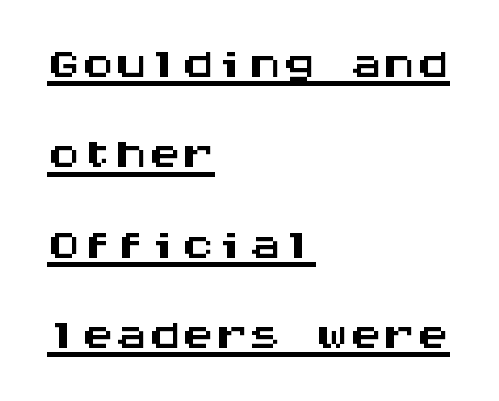
{"serif": "no", "italic": "no", "width": "wide", "stroke_contrast": "medium", "x_height": "large", "monospaced": "yes", "underline": "yes", "align": "left", "line_spacing": "normal", "line_spacing_ratio": 1.35, "letter_spacing": "normal", "letter_spacing_em": 0.0, "glyph_px": 67}
